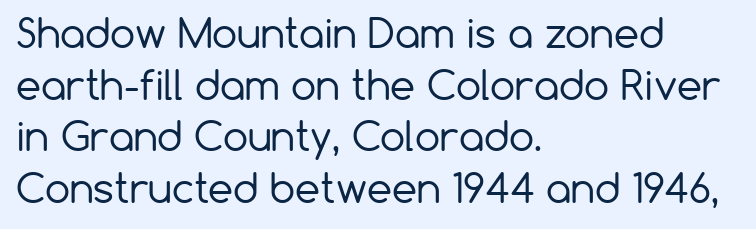
{"serif": "no", "italic": "no", "bold": "no", "weight": "regular", "width": "normal", "stroke_contrast": "low", "x_height": "medium", "monospaced": "no", "underline": "no", "align": "left", "line_spacing": "normal", "line_spacing_ratio": 1.29, "letter_spacing": "normal", "letter_spacing_em": 0.0, "glyph_px": 40}
